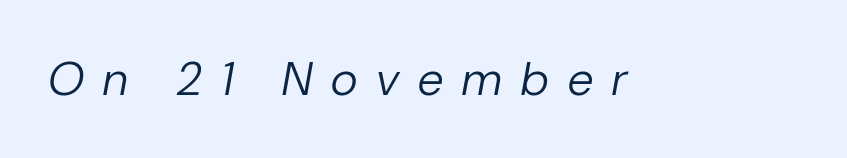
This reads as an unemphasized weight, regular at the heaviest. The space directly below the letters is spotless. Observe the lean: these are italic letterforms. Varying glyph widths throughout — classic text-font behaviour.
